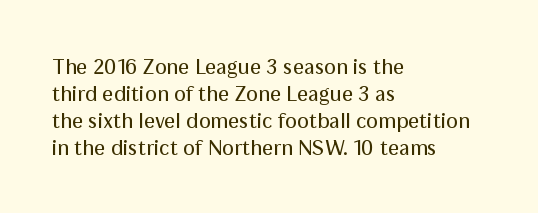
Q: Is the text bold? A: No.
Q: Is the text italic (slanted)? A: No, it is upright.
Q: Is the text underlined? A: No.
Q: How is the paragraph aligned? A: Left-aligned.
Q: Is the spacing between letters normal or unusually wide? A: Normal.
